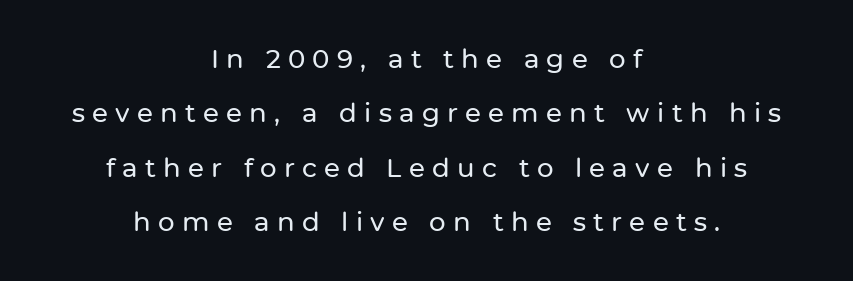
The image shows 26 px text type, upright; set centered, loose line spacing (2.09x), unusually wide letter spacing (+0.28 em), not underlined.
